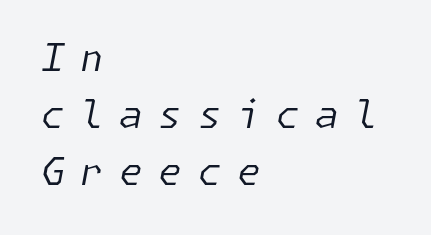
Reading down the column, the eye jumps a familiar distance to each next line. Caption: expanded tracking, letters set apart. The rendering anchors every line to the left-hand side. Would a proofreader flag this as italicized? Yes. The font is comparable to plain body text, perhaps lighter. Each row of text sits above clean, open space.
